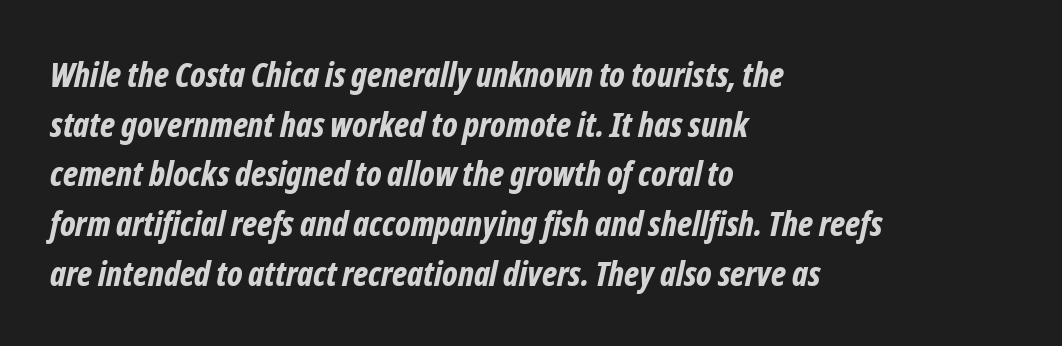
{"italic": "yes", "lean": "right", "slant_degrees": 12, "bold": "yes", "weight": "bold", "width": "condensed", "stroke_contrast": "low", "x_height": "medium", "monospaced": "no", "underline": "no", "align": "left", "line_spacing": "normal", "line_spacing_ratio": 1.46, "letter_spacing": "normal", "letter_spacing_em": 0.0, "glyph_px": 34}
